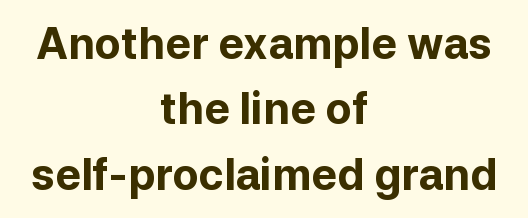
To sum up the face: it is a sans, with no serifs. If you folded the block vertically in half, each line would mirror itself in length. Weight: bold. Proportional: the letters do not fall into vertical columns. A typesetter would mark this as roman, not italic. These lines sit exactly where default settings would place them.
